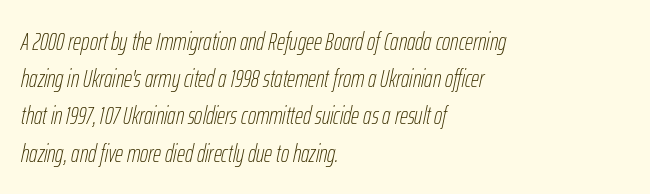
Q: Is the text bold? A: No.
Q: Is the text italic (slanted)? A: Yes, it leans right by about 12 degrees.
Q: Is the text underlined? A: No.
Q: How is the paragraph aligned? A: Left-aligned.
Q: Is the spacing between letters normal or unusually wide? A: Normal.
Q: Is the spacing between lines tight, normal or loose? A: Normal.
